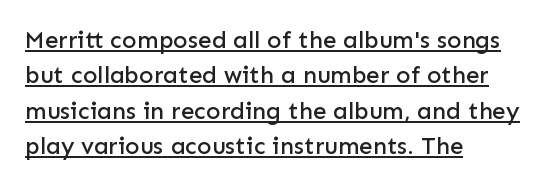
The image shows 24 px text type, upright; set left-aligned, normal line spacing (1.47x), normal letter spacing, underlined.
